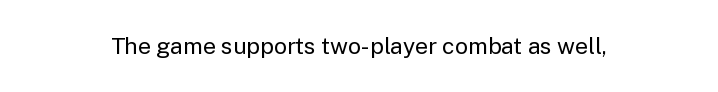
The image shows 23 px text type, upright; set normal letter spacing, not underlined.
